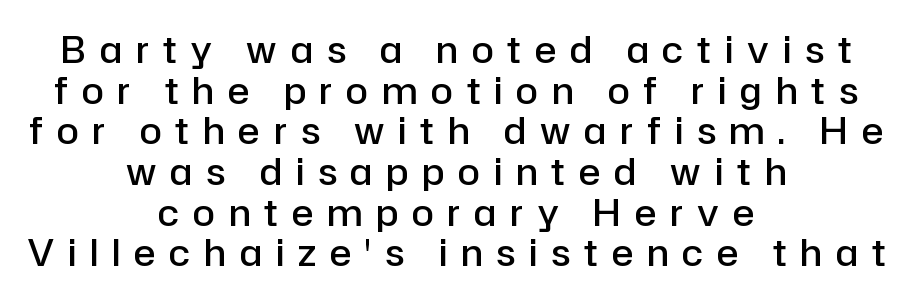
Q: Is the text bold? A: Semi-bold.
Q: Is the text italic (slanted)? A: No, it is upright.
Q: Is the typeface a serif or a sans-serif typeface? A: Sans-serif.
Q: Is the text underlined? A: No.
Q: How is the paragraph aligned? A: Centered.
Q: Is the spacing between letters normal or unusually wide? A: Unusually wide.
Q: Is the spacing between lines tight, normal or loose? A: Tight.
Q: Width (condensed, normal, or wide)? A: Normal.
Q: Stroke contrast? A: Low.
Q: x-height? A: Medium.
Q: Monospaced? A: No.
